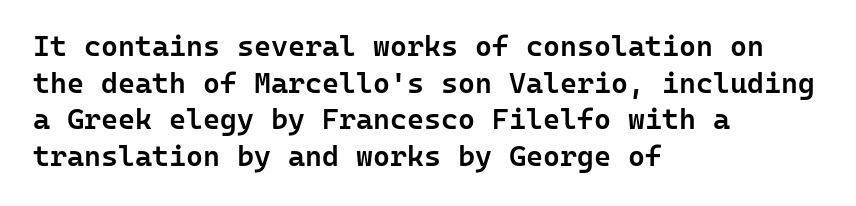
The image shows 29 px semibold sans-serif type, upright, monospaced; set left-aligned, normal line spacing (1.26x), normal letter spacing, not underlined; low stroke contrast and a medium x-height.
